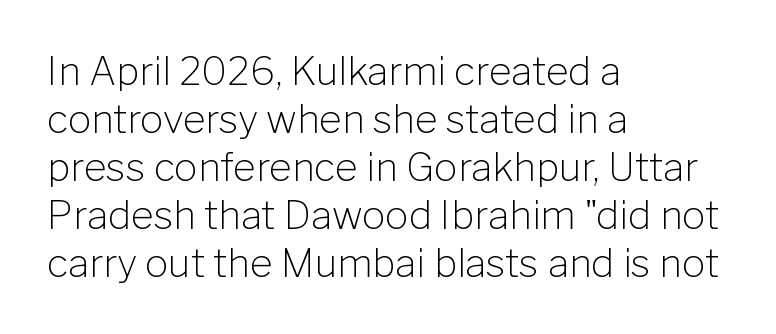
Q: Is the text bold? A: No.
Q: Is the text italic (slanted)? A: No, it is upright.
Q: Is the typeface a serif or a sans-serif typeface? A: Sans-serif.
Q: Is the text underlined? A: No.
Q: How is the paragraph aligned? A: Left-aligned.
Q: Is the spacing between letters normal or unusually wide? A: Normal.
Q: Width (condensed, normal, or wide)? A: Normal.
Q: Stroke contrast? A: Low.
Q: x-height? A: Medium.
Q: Monospaced? A: No.
